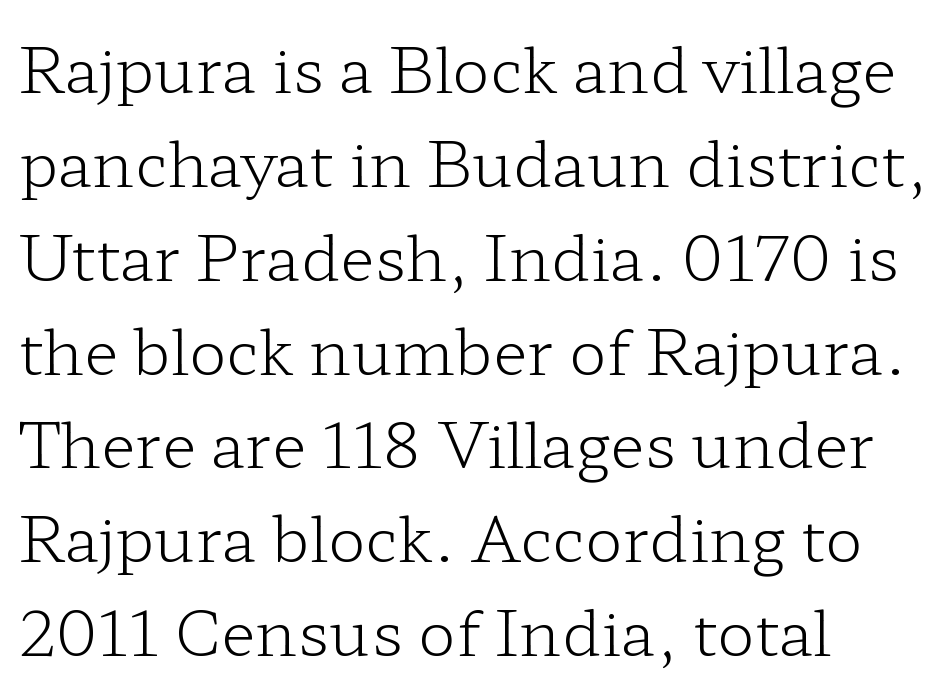
The image shows 63 px light, wide serif type, upright; set left-aligned, normal line spacing (1.49x), normal letter spacing, not underlined; low stroke contrast and a medium x-height.
